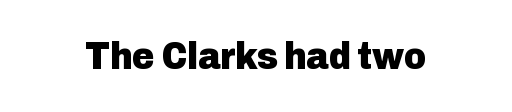
Here the designer chose a conventional face with non-uniform glyph widths. No word sits above an underline. This is roman type, the default non-slanted kind. Look at the tracking — it's just the regular setting, nothing added. Are there feet on the stems? There aren't — it's a sans. Compared with an ordinary text face, these strokes are far heavier — a full bold.
